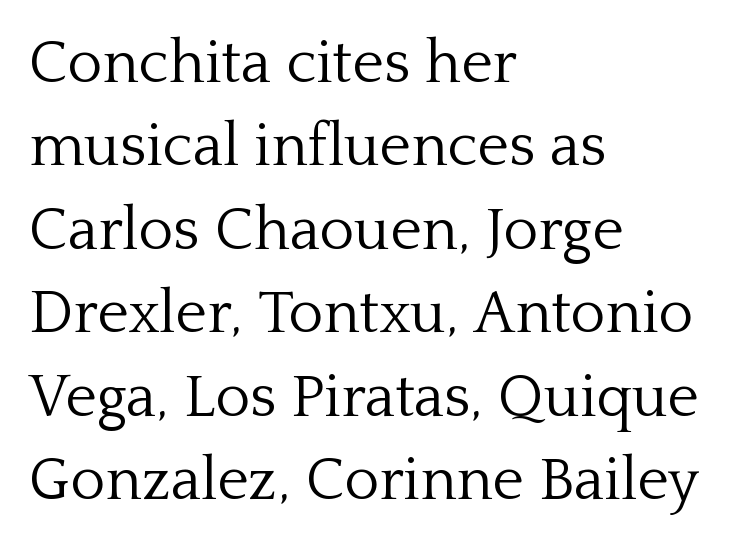
The image shows 60 px light serif type, upright; set left-aligned, normal line spacing (1.39x), normal letter spacing, not underlined; low stroke contrast and a medium x-height.
